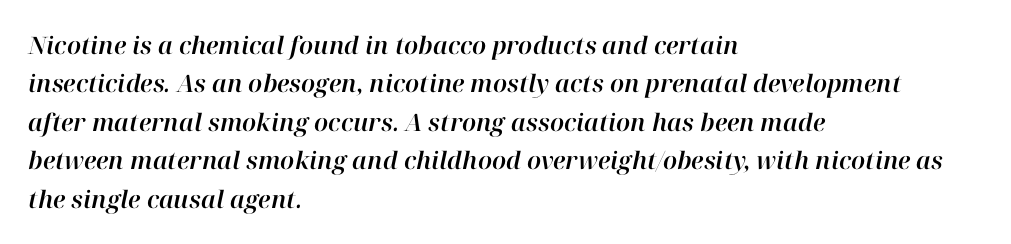
Q: Is the text italic (slanted)? A: Yes, it leans right by about 12 degrees.
Q: Is the text underlined? A: No.
Q: How is the paragraph aligned? A: Left-aligned.
Q: Is the spacing between letters normal or unusually wide? A: Normal.
Q: Is the spacing between lines tight, normal or loose? A: Normal.
